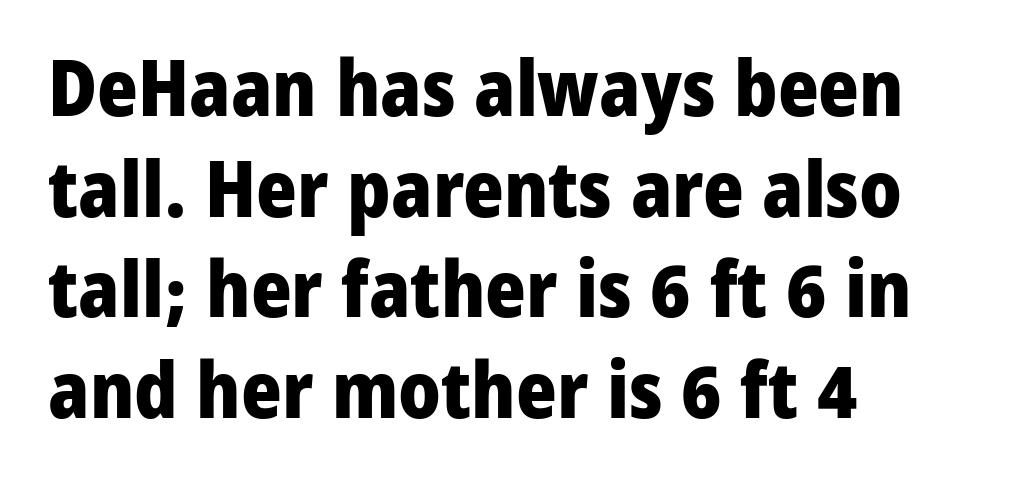
The image shows 78 px heavy sans-serif type, upright; set left-aligned, normal line spacing (1.29x), normal letter spacing, not underlined; low stroke contrast and a medium x-height.
